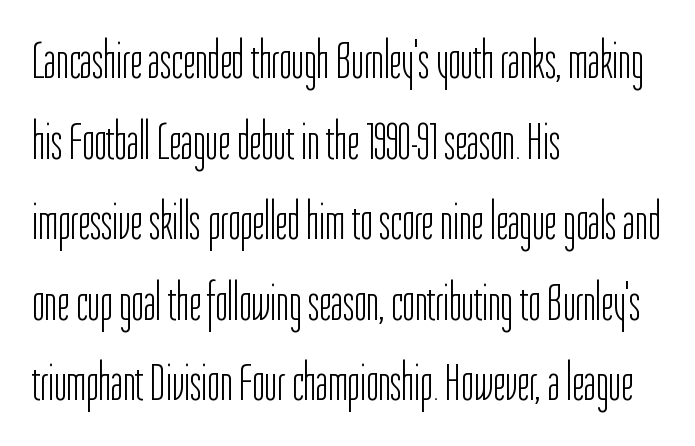
The image shows 53 px light, condensed sans-serif type, upright; set left-aligned, normal line spacing (1.52x), normal letter spacing, not underlined; low stroke contrast and a medium x-height.
